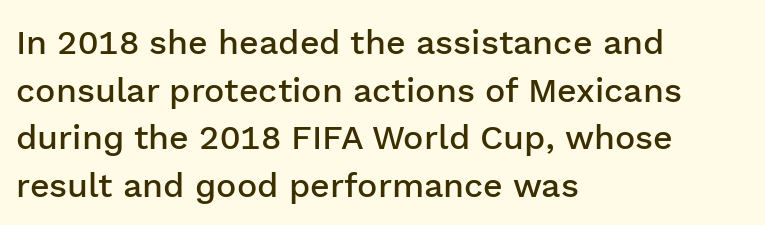
The image shows 34 px semibold sans-serif type, upright; set left-aligned, normal line spacing (1.4x), normal letter spacing, not underlined; low stroke contrast and a medium x-height.
